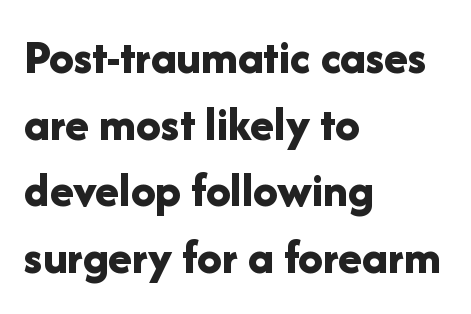
Q: Is the text bold? A: Yes.
Q: Is the text italic (slanted)? A: No, it is upright.
Q: Is the typeface a serif or a sans-serif typeface? A: Sans-serif.
Q: Is the text underlined? A: No.
Q: How is the paragraph aligned? A: Left-aligned.
Q: Is the spacing between letters normal or unusually wide? A: Normal.
Q: Is the spacing between lines tight, normal or loose? A: Normal.
Q: Width (condensed, normal, or wide)? A: Normal.
Q: Stroke contrast? A: Low.
Q: x-height? A: Medium.
Q: Monospaced? A: No.
